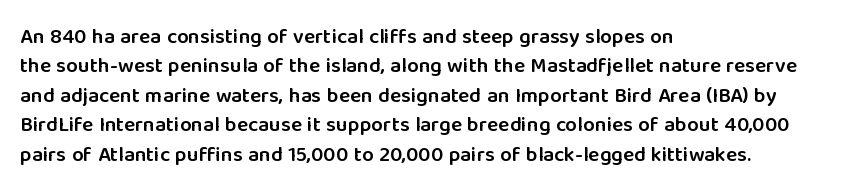
The space between consecutive lines is moderate. Its strokes are somewhat broadened, the hallmark of semibold type. Tracking value appears to be zero — textbook default spacing. These lines are set flush left with a ragged right edge. Underlining? Definitely not there. If you drew a line through each stem, it would be perfectly vertical.
